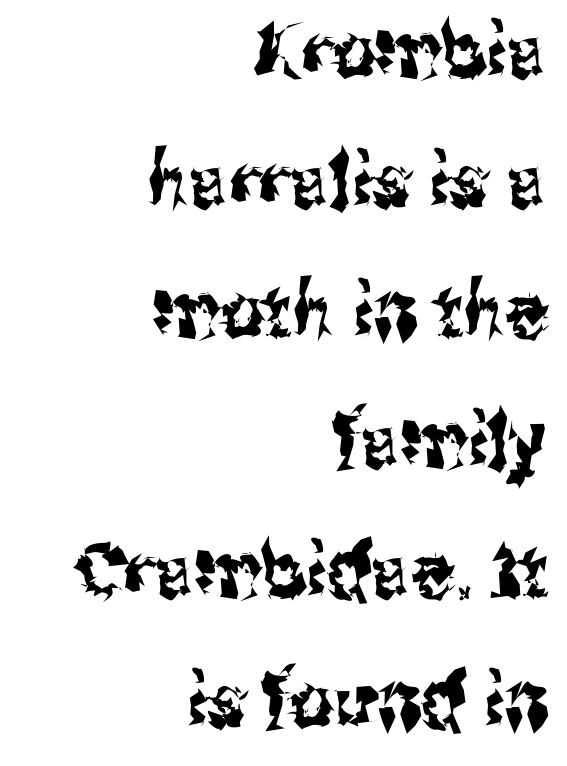
Look at the bottom of the vertical strokes: they stop flat, with no serifs. Compared with typical body copy, the letter spacing here is the same. Does the copy run flush right? Yes — the right margin is perfectly even. Varying glyph widths throughout — classic text-font behaviour. Glance below the letters and you will spot only blank space.
